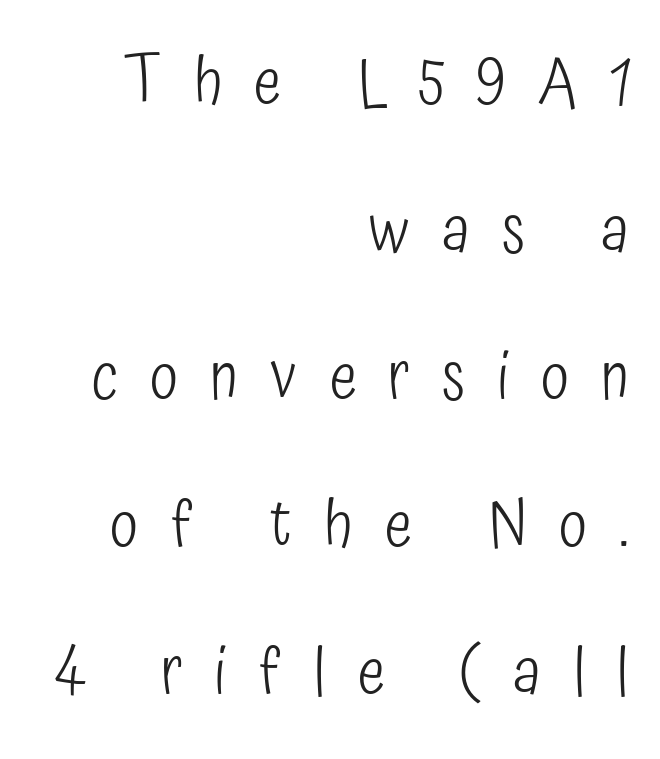
The image shows 65 px light, condensed sans-serif type, upright; set right-aligned, loose line spacing (2.27x), unusually wide letter spacing (+0.49 em), not underlined; low stroke contrast and a medium x-height.
